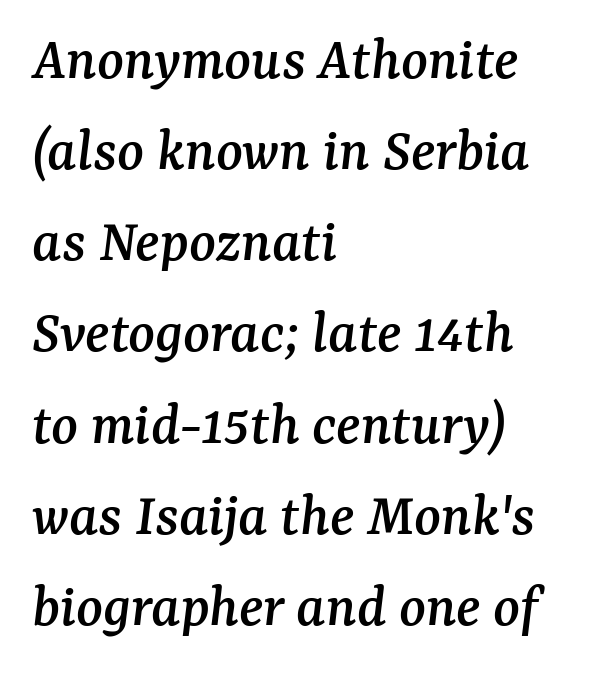
This block has exactly the height ordinary leading produces. Inter-character spacing is left at the font's built-in metrics. The rendering anchors every line to the left-hand side. The space directly below the letters is spotless. Is this a sans? No — the strokes have serifs. Each letter keeps its own natural width here, so spacing adapts to shape.
